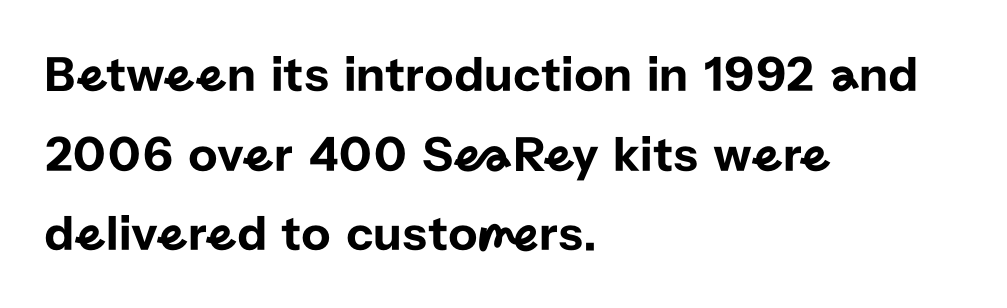
Q: Is the text italic (slanted)? A: No, it is upright.
Q: Is the typeface a serif or a sans-serif typeface? A: Sans-serif.
Q: Is the text underlined? A: No.
Q: How is the paragraph aligned? A: Left-aligned.
Q: Is the spacing between letters normal or unusually wide? A: Normal.
Q: Is the spacing between lines tight, normal or loose? A: Normal.
Q: Width (condensed, normal, or wide)? A: Normal.
Q: Stroke contrast? A: Low.
Q: x-height? A: Medium.
Q: Monospaced? A: No.
